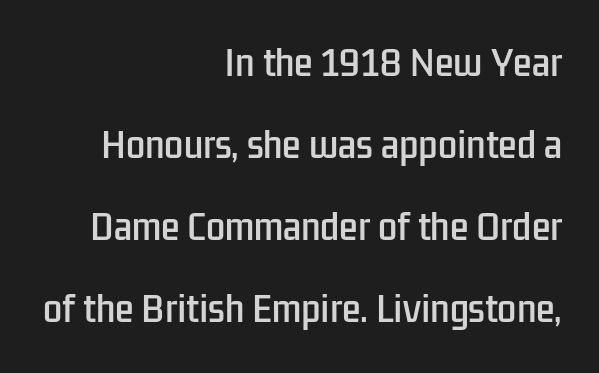
{"serif": "no", "italic": "no", "width": "condensed", "stroke_contrast": "low", "x_height": "medium", "monospaced": "no", "underline": "no", "align": "right", "line_spacing": "loose", "line_spacing_ratio": 2.41, "letter_spacing": "normal", "letter_spacing_em": 0.0, "glyph_px": 34}
